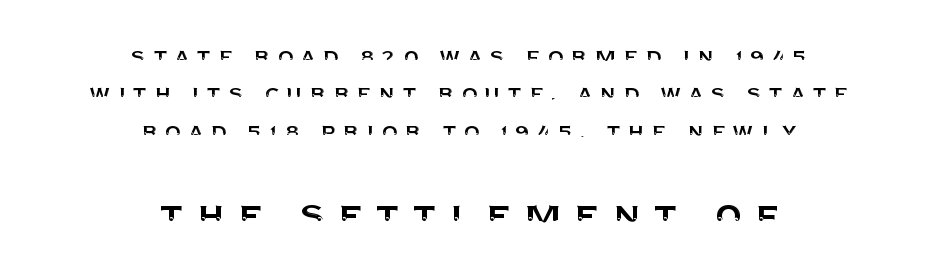
Q: Is the text italic (slanted)? A: No, it is upright.
Q: Is the typeface a serif or a sans-serif typeface? A: Sans-serif.
Q: Is the text underlined? A: No.
Q: How is the paragraph aligned? A: Centered.
Q: Is the spacing between letters normal or unusually wide? A: Unusually wide.
Q: Is the spacing between lines tight, normal or loose? A: Normal.
Q: Which block of text is set in a larger size, the first (top) or the second (bottom)? A: The second (bottom) one.
Q: Width (condensed, normal, or wide)? A: Normal.
Q: Stroke contrast? A: Medium.
Q: x-height? A: Large.
Q: Monospaced? A: No.
